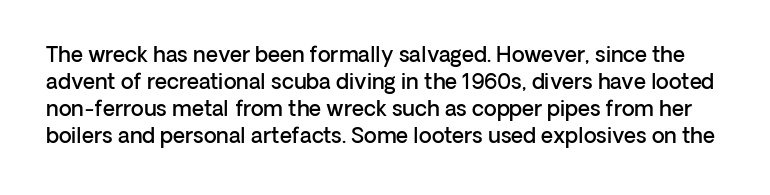
The image shows 21 px text type, upright; set normal line spacing (1.28x), normal letter spacing, not underlined.
